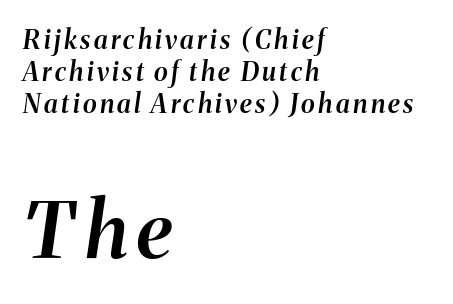
The image shows 78 px semibold type, italic (leaning right); set left-aligned, line spacing 1.23x, not underlined; the second (bottom) block is 3.0x larger; medium stroke contrast and a medium x-height.
